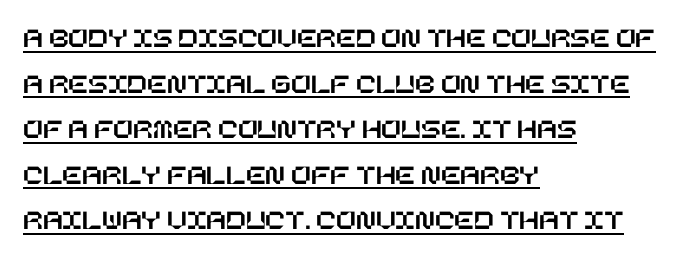
A typographer would call this underscored text. The lines sit at an ordinary, default distance from one another. Left-aligned paragraph, ragged on the right. Nobody touched the tracking dial on this one. Vertical strokes here are truly vertical.
